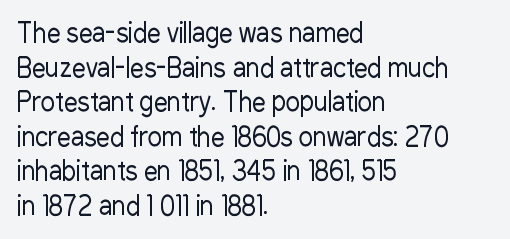
The image shows 27 px text type, upright; set left-aligned, normal line spacing (1.28x), normal letter spacing, not underlined.
